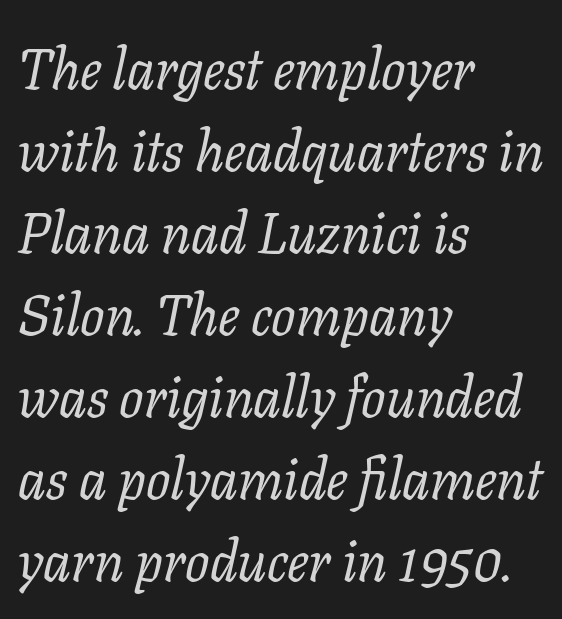
Q: Is the text bold? A: No.
Q: Is the text italic (slanted)? A: Yes, it leans right by about 11 degrees.
Q: Is the typeface a serif or a sans-serif typeface? A: Serif.
Q: Is the text underlined? A: No.
Q: How is the paragraph aligned? A: Left-aligned.
Q: Is the spacing between letters normal or unusually wide? A: Normal.
Q: Is the spacing between lines tight, normal or loose? A: Normal.
Q: Width (condensed, normal, or wide)? A: Normal.
Q: Stroke contrast? A: Low.
Q: x-height? A: Medium.
Q: Monospaced? A: No.
